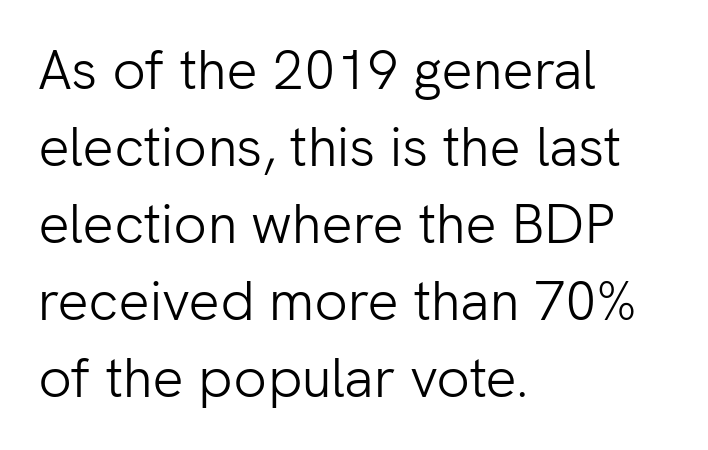
Q: Is the text bold? A: No.
Q: Is the text italic (slanted)? A: No, it is upright.
Q: Is the typeface a serif or a sans-serif typeface? A: Sans-serif.
Q: Is the text underlined? A: No.
Q: How is the paragraph aligned? A: Left-aligned.
Q: Is the spacing between letters normal or unusually wide? A: Normal.
Q: Is the spacing between lines tight, normal or loose? A: Normal.
Q: Width (condensed, normal, or wide)? A: Normal.
Q: Stroke contrast? A: Low.
Q: x-height? A: Medium.
Q: Monospaced? A: No.
